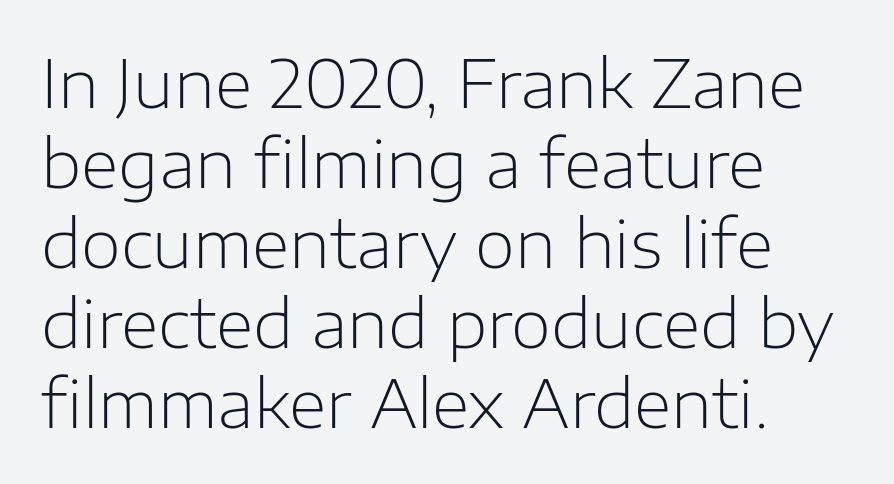
{"serif": "no", "italic": "no", "bold": "no", "weight": "light", "width": "normal", "stroke_contrast": "low", "x_height": "medium", "monospaced": "no", "underline": "no", "align": "left", "line_spacing_ratio": 1.23, "letter_spacing": "normal", "letter_spacing_em": 0.0, "glyph_px": 65}
